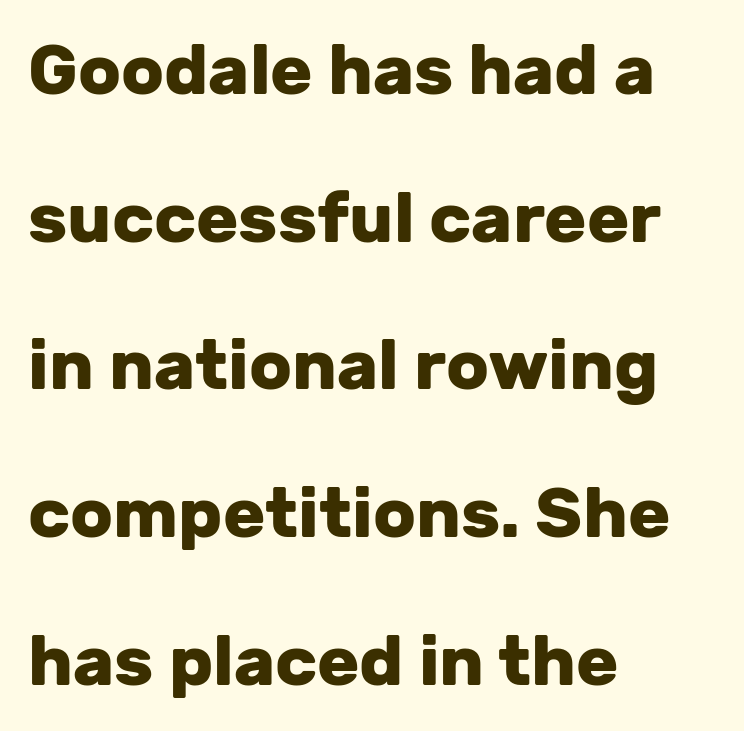
The image shows 70 px heavy sans-serif type, upright; set left-aligned, loose line spacing (2.11x), normal letter spacing, not underlined; low stroke contrast and a medium x-height.
